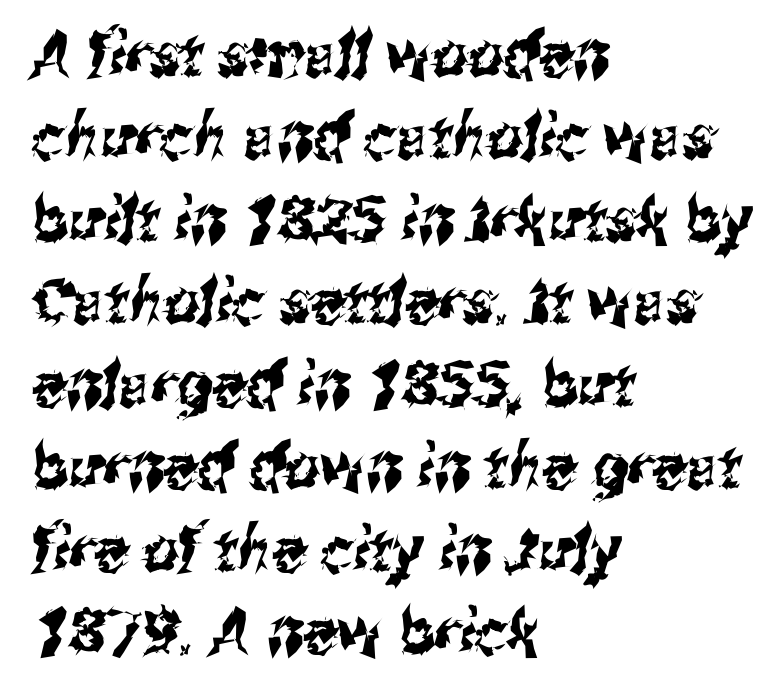
Quick note: underline off. What's the leading like? Ordinary, nothing unusual. Reading down the block, your eye returns to a fixed left position each line. Proportional: the letters do not fall into vertical columns. A typesetter would call this zero additional tracking.
